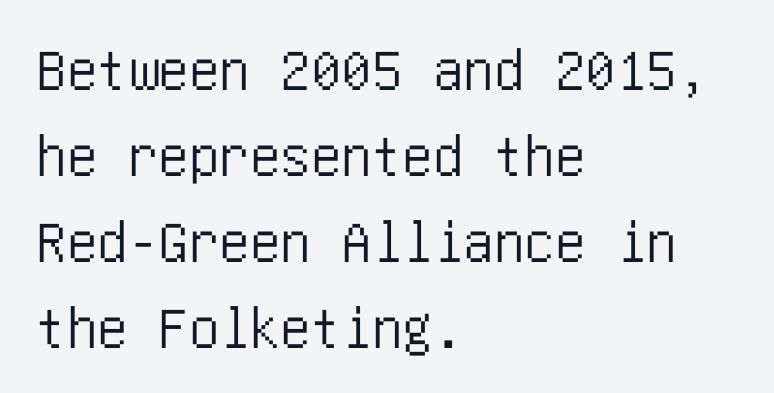
The image shows 61 px condensed sans-serif type, upright; set left-aligned, normal line spacing (1.41x), normal letter spacing, not underlined; low stroke contrast and a large x-height.
